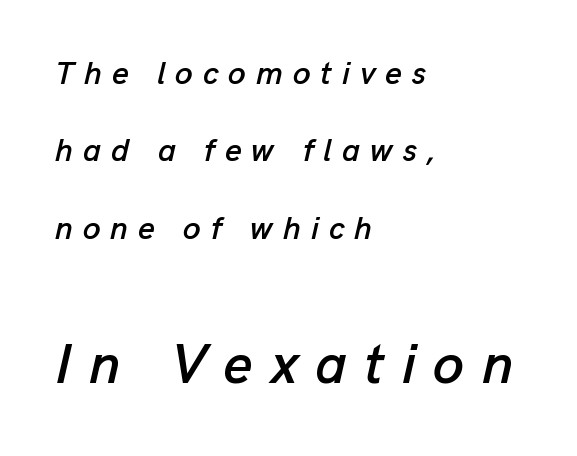
{"italic": "yes", "lean": "right", "slant_degrees": 13, "width": "normal", "stroke_contrast": "low", "x_height": "medium", "monospaced": "no", "underline": "no", "align": "left", "line_spacing": "loose", "line_spacing_ratio": 2.42, "letter_spacing": "wide", "letter_spacing_em": 0.31, "larger_block": "second", "size_ratio": 1.75, "glyph_px": 56}
